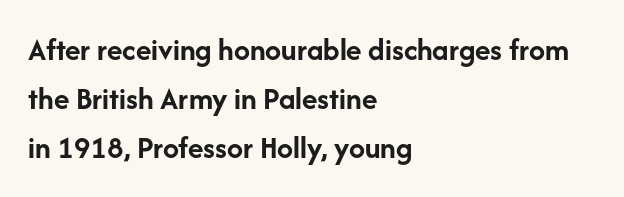
Q: Is the text bold? A: Yes.
Q: Is the text italic (slanted)? A: No, it is upright.
Q: Is the typeface a serif or a sans-serif typeface? A: Sans-serif.
Q: Is the text underlined? A: No.
Q: How is the paragraph aligned? A: Left-aligned.
Q: Is the spacing between letters normal or unusually wide? A: Normal.
Q: Is the spacing between lines tight, normal or loose? A: Normal.
Q: Width (condensed, normal, or wide)? A: Normal.
Q: Stroke contrast? A: Low.
Q: x-height? A: Medium.
Q: Monospaced? A: No.
